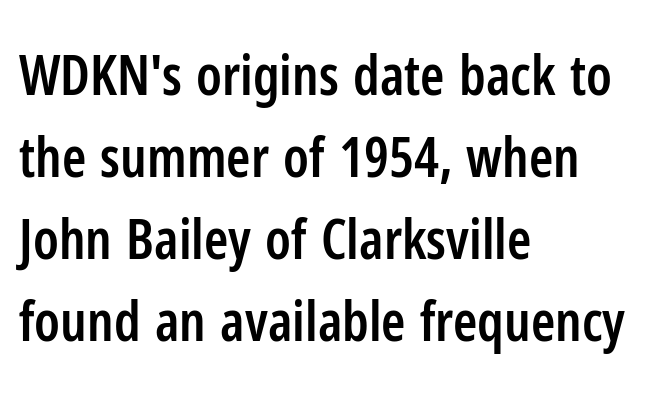
The image shows 55 px semibold, condensed sans-serif type, upright; set left-aligned, normal line spacing (1.49x), normal letter spacing, not underlined; low stroke contrast and a medium x-height.
